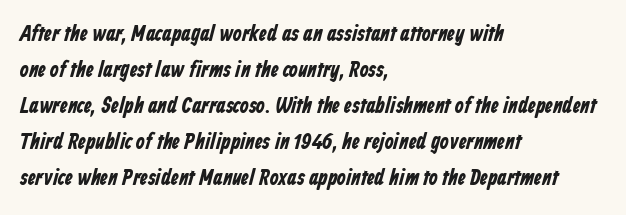
{"bold": "yes", "underline": "no", "align": "left", "line_spacing": "normal", "line_spacing_ratio": 1.57, "letter_spacing": "normal", "letter_spacing_em": 0.0, "glyph_px": 23}
